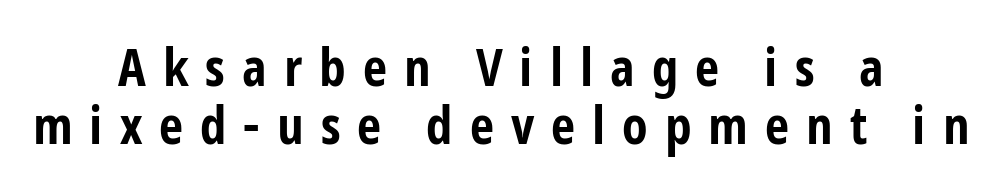
Q: Is the text bold? A: Yes.
Q: Is the text italic (slanted)? A: No, it is upright.
Q: Is the typeface a serif or a sans-serif typeface? A: Sans-serif.
Q: Is the text underlined? A: No.
Q: How is the paragraph aligned? A: Centered.
Q: Is the spacing between letters normal or unusually wide? A: Unusually wide.
Q: Is the spacing between lines tight, normal or loose? A: Tight.
Q: Width (condensed, normal, or wide)? A: Condensed.
Q: Stroke contrast? A: Low.
Q: x-height? A: Medium.
Q: Monospaced? A: No.
